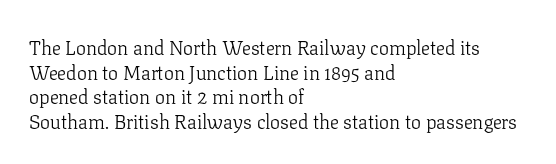
Casual observation: everything's shoved over to the left. This is not heavy type; no bold has been used. Italic? Not at all — the glyphs are vertical. The space beneath each line is pristine and unruled. No extra tracking has been applied to these lines.
